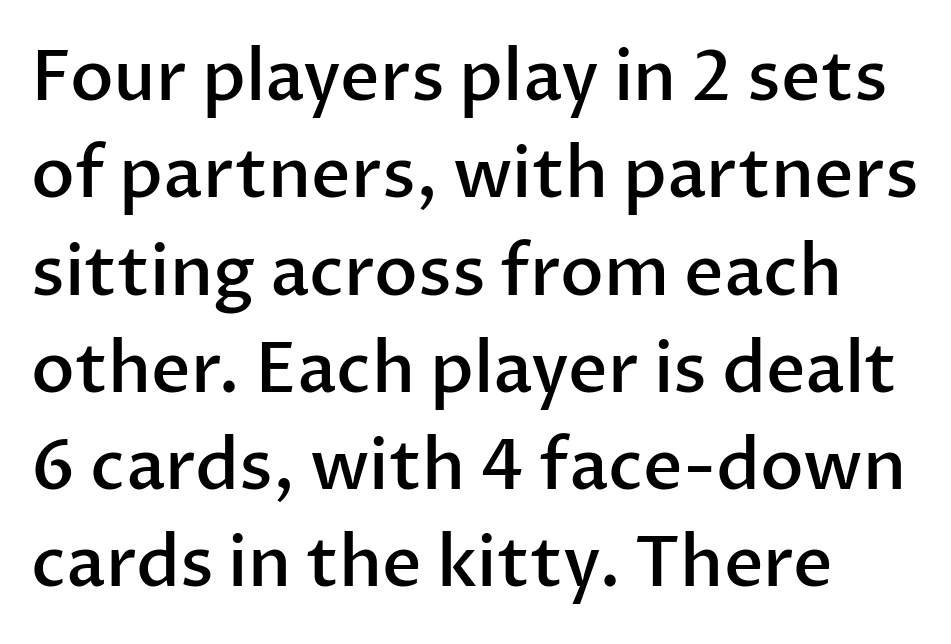
{"serif": "no", "italic": "no", "bold": "semi", "weight": "semibold", "width": "normal", "stroke_contrast": "low", "x_height": "medium", "monospaced": "no", "underline": "no", "line_spacing": "normal", "line_spacing_ratio": 1.41, "letter_spacing": "normal", "letter_spacing_em": 0.0, "glyph_px": 69}
